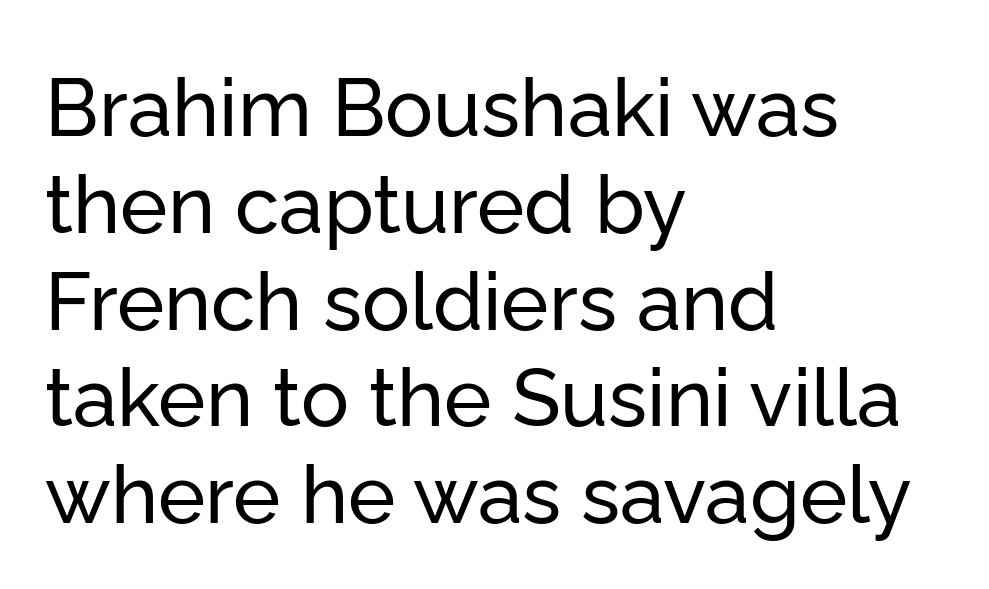
{"serif": "no", "italic": "no", "width": "normal", "stroke_contrast": "low", "x_height": "medium", "monospaced": "no", "underline": "no", "align": "left", "line_spacing_ratio": 1.21, "letter_spacing": "normal", "letter_spacing_em": 0.0, "glyph_px": 80}
